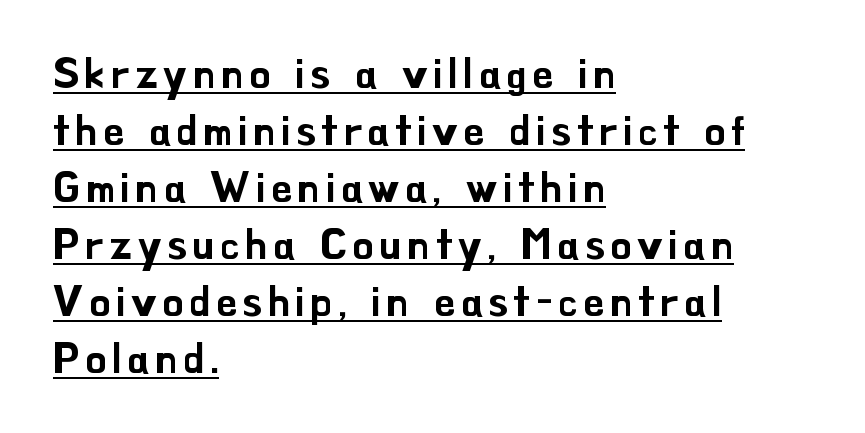
{"serif": "no", "italic": "no", "width": "normal", "stroke_contrast": "low", "x_height": "small", "monospaced": "no", "underline": "yes", "align": "left", "line_spacing": "normal", "line_spacing_ratio": 1.39, "glyph_px": 41}
